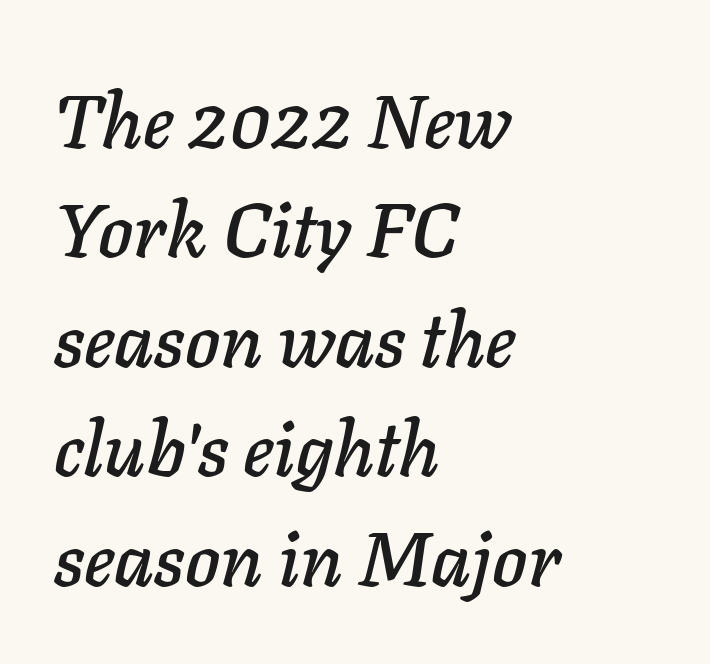
{"italic": "yes", "lean": "right", "slant_degrees": 11, "width": "normal", "stroke_contrast": "low", "x_height": "medium", "monospaced": "no", "underline": "no", "align": "left", "line_spacing": "normal", "line_spacing_ratio": 1.46, "letter_spacing": "normal", "letter_spacing_em": 0.0, "glyph_px": 75}
